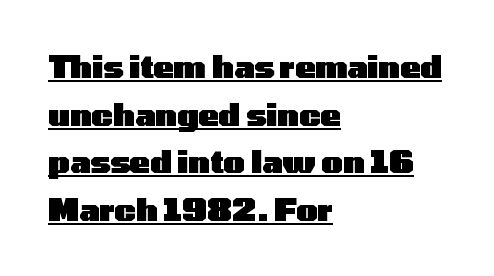
The image shows 30 px heavy, wide sans-serif type, upright; set left-aligned, normal line spacing (1.59x), normal letter spacing, underlined; low stroke contrast and a medium x-height.
